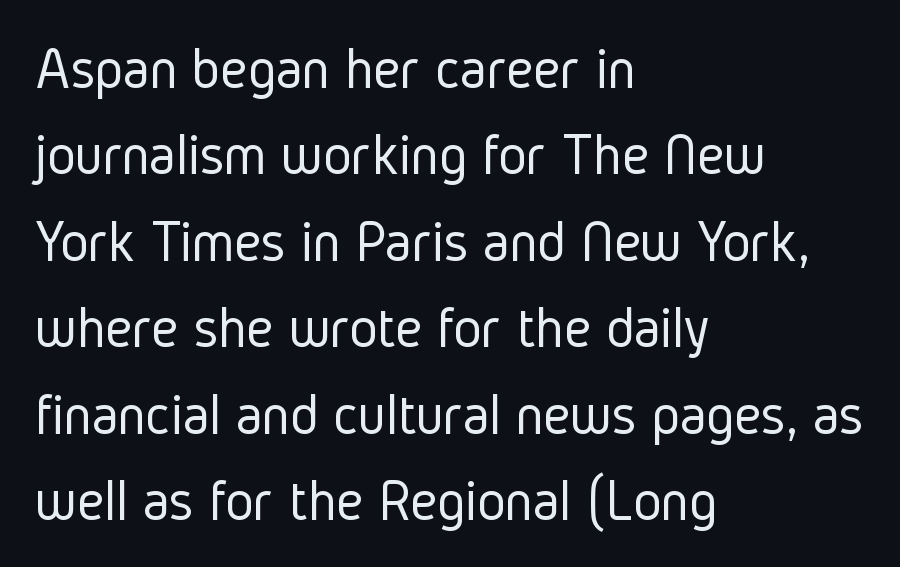
{"serif": "no", "italic": "no", "bold": "no", "weight": "light", "width": "condensed", "stroke_contrast": "low", "x_height": "medium", "monospaced": "no", "underline": "no", "align": "left", "line_spacing": "normal", "line_spacing_ratio": 1.44, "letter_spacing": "normal", "letter_spacing_em": 0.0, "glyph_px": 60}
